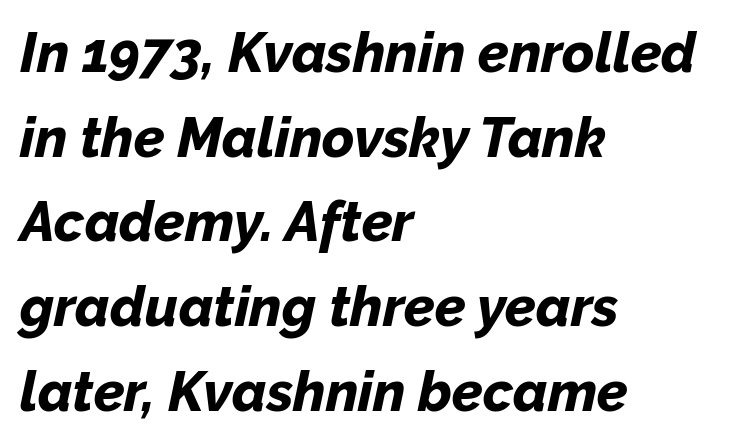
Students, note that the glyphs here touch the page at normal intervals. Casual observation: everything's shoved over to the left. Note the varied advance widths — an 'i' is clearly narrower than an 'm'. Notice how descenders clear the ascenders below comfortably — that's standard leading. What weight is shown? A full bold with thick strokes.
